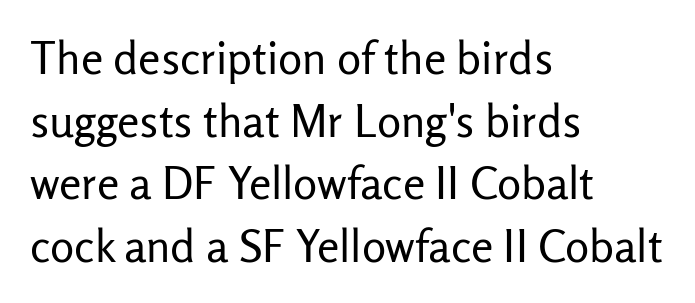
Q: Is the text bold? A: No.
Q: Is the text italic (slanted)? A: No, it is upright.
Q: Is the typeface a serif or a sans-serif typeface? A: Sans-serif.
Q: Is the text underlined? A: No.
Q: How is the paragraph aligned? A: Left-aligned.
Q: Is the spacing between letters normal or unusually wide? A: Normal.
Q: Is the spacing between lines tight, normal or loose? A: Normal.
Q: Width (condensed, normal, or wide)? A: Normal.
Q: Stroke contrast? A: Low.
Q: x-height? A: Medium.
Q: Monospaced? A: No.
